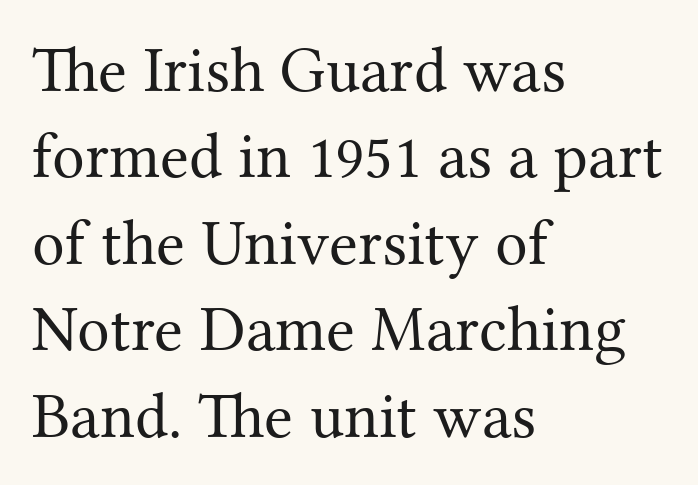
{"serif": "yes", "italic": "no", "bold": "no", "weight": "regular", "width": "normal", "stroke_contrast": "medium", "x_height": "medium", "monospaced": "no", "underline": "no", "align": "left", "line_spacing": "normal", "line_spacing_ratio": 1.33, "letter_spacing": "normal", "letter_spacing_em": 0.0, "glyph_px": 65}
